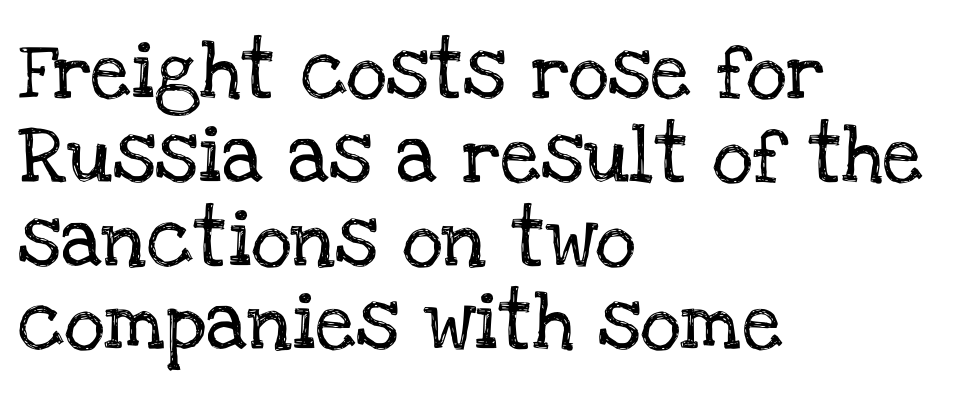
Standard letterfit; no display-style spreading of the glyphs. The typography opts for an upright posture over an oblique one. Where is the straight margin? On the left. The passage shown is typeset with a serif family. The face used here is proportionally spaced, like ordinary book or web type. Does the leading feel generous? No, just average.
